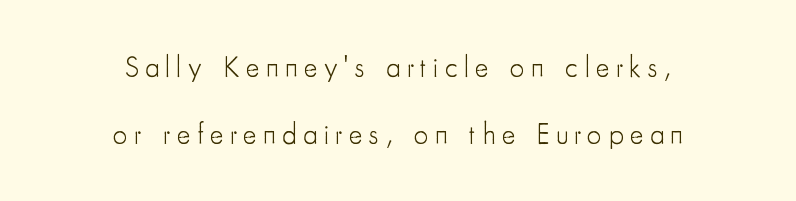
Q: Is the text bold? A: No.
Q: Is the text italic (slanted)? A: No, it is upright.
Q: Is the typeface a serif or a sans-serif typeface? A: Sans-serif.
Q: Is the text underlined? A: No.
Q: How is the paragraph aligned? A: Centered.
Q: Is the spacing between letters normal or unusually wide? A: Unusually wide.
Q: Is the spacing between lines tight, normal or loose? A: Loose.
Q: Width (condensed, normal, or wide)? A: Condensed.
Q: Stroke contrast? A: Low.
Q: x-height? A: Small.
Q: Monospaced? A: No.
